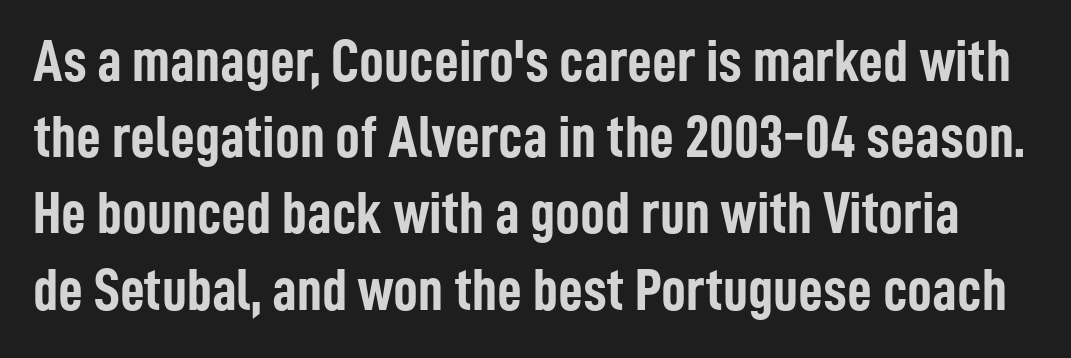
The image shows 61 px semibold, condensed sans-serif type, upright; set normal line spacing (1.25x), normal letter spacing, not underlined; low stroke contrast and a medium x-height.
